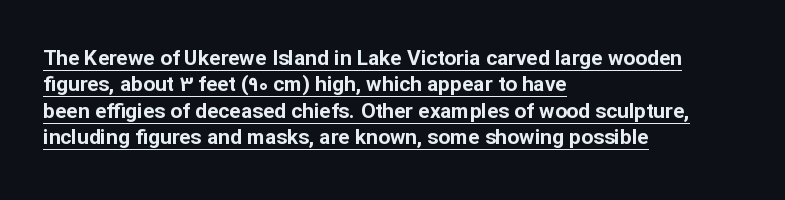
{"italic": "no", "bold": "yes", "underline": "yes", "align": "left", "line_spacing": "normal", "line_spacing_ratio": 1.26, "letter_spacing": "normal", "letter_spacing_em": 0.0, "glyph_px": 21}
